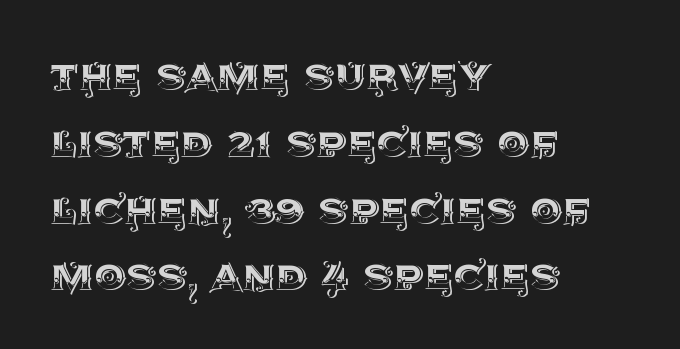
{"italic": "no", "width": "normal", "x_height": "large", "monospaced": "no", "underline": "no", "align": "left", "line_spacing": "normal", "line_spacing_ratio": 1.31, "letter_spacing": "normal", "letter_spacing_em": 0.0, "glyph_px": 51}
